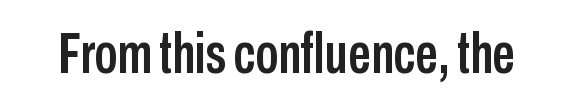
Posture: vertical. Standard letterfit; no display-style spreading of the glyphs. The face used here is proportionally spaced, like ordinary book or web type. The rendering shows plain stroke endings on the letterforms — a sans-serif design. The zone under the glyphs is completely vacant.
